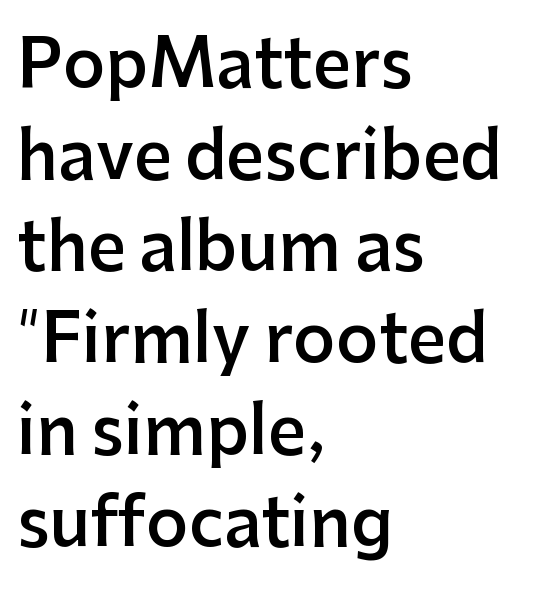
Stroke terminals: plain, sans-serif. Vertical strokes here are truly vertical. This sample uses plain, unmodified letter spacing. Each line starts at the same left margin while the right side varies.
